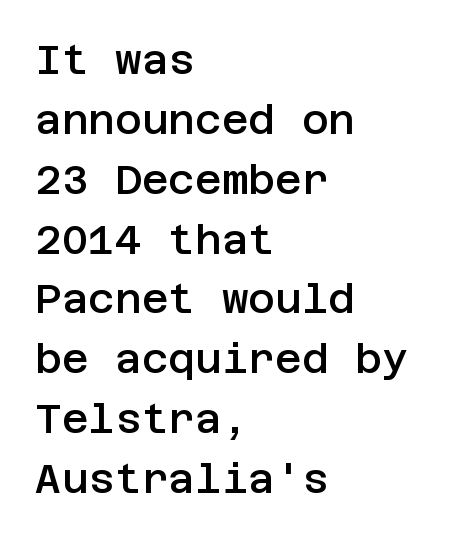
Q: Is the text bold? A: Semi-bold.
Q: Is the text italic (slanted)? A: No, it is upright.
Q: Is the typeface a serif or a sans-serif typeface? A: Sans-serif.
Q: Is the text underlined? A: No.
Q: How is the paragraph aligned? A: Left-aligned.
Q: Is the spacing between letters normal or unusually wide? A: Normal.
Q: Is the spacing between lines tight, normal or loose? A: Normal.
Q: Width (condensed, normal, or wide)? A: Normal.
Q: Stroke contrast? A: Low.
Q: x-height? A: Large.
